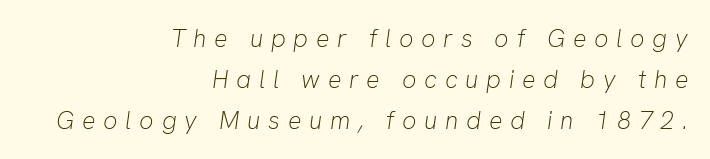
If you drew a ruler down the right edge, every line would touch it. Each word looks stretched out because of the extra space between its letters. Glance below the letters and you will spot only blank space. The face used here has a pronounced slope to its letters. This is not heavy type; no bold has been used.
